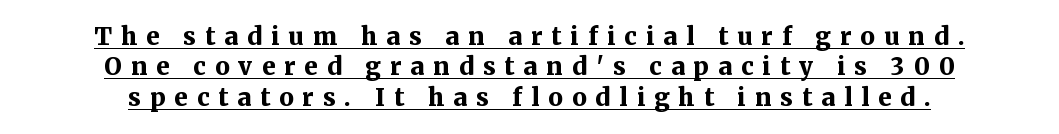
The image shows 24 px bold type, upright; set centered, normal line spacing (1.27x), unusually wide letter spacing (+0.38 em), underlined.
